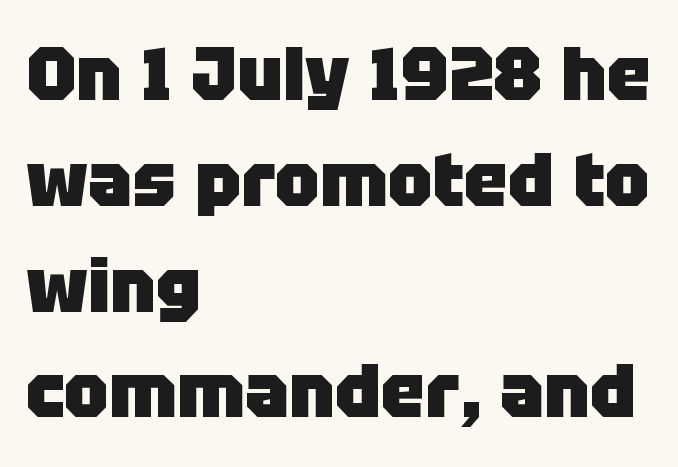
The image shows 74 px heavy sans-serif type, upright; set left-aligned, normal line spacing (1.43x), normal letter spacing, not underlined; low stroke contrast and a large x-height.
